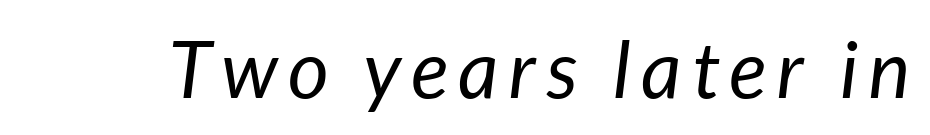
The image shows 79 px regular-weight type, italic (leaning right); set not underlined; low stroke contrast and a medium x-height.
